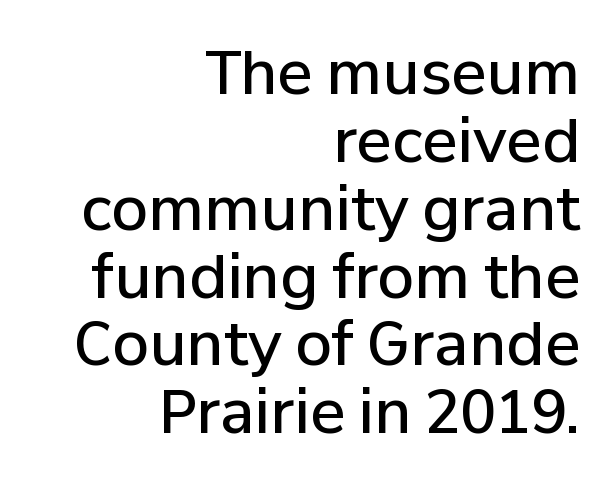
{"serif": "no", "italic": "no", "bold": "semi", "weight": "semibold", "width": "normal", "stroke_contrast": "low", "x_height": "medium", "monospaced": "no", "underline": "no", "align": "right", "line_spacing": "tight", "line_spacing_ratio": 1.15, "letter_spacing": "normal", "letter_spacing_em": 0.0, "glyph_px": 59}
